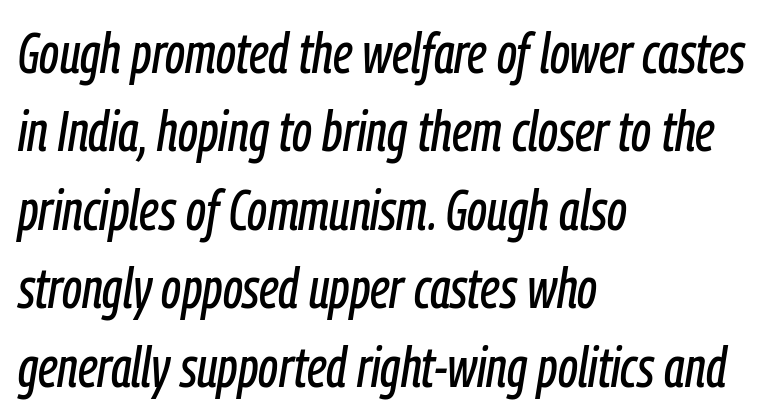
The image shows 56 px condensed type, italic (leaning right); set left-aligned, normal line spacing (1.4x), normal letter spacing, not underlined; low stroke contrast and a medium x-height.
